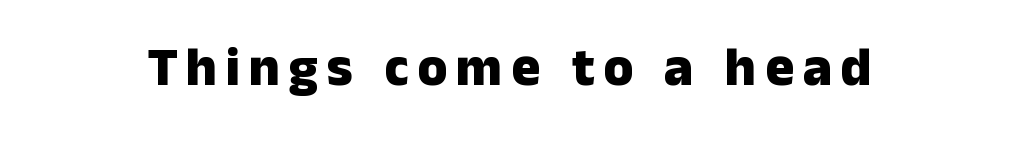
The image shows 54 px heavy sans-serif type, upright; set not underlined; low stroke contrast and a medium x-height.
